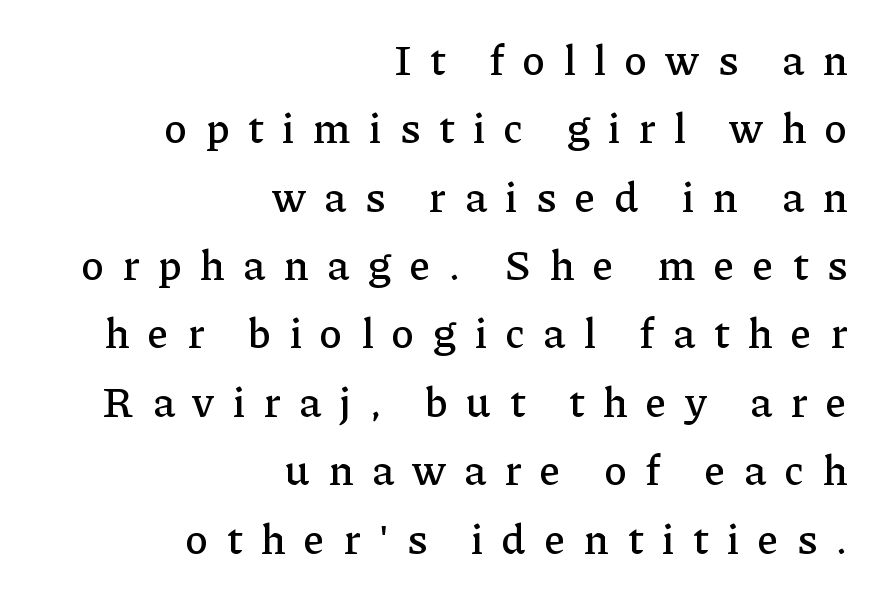
The image shows 43 px serif type, upright; set right-aligned, normal line spacing (1.59x), unusually wide letter spacing (+0.44 em), not underlined; low stroke contrast and a medium x-height.
